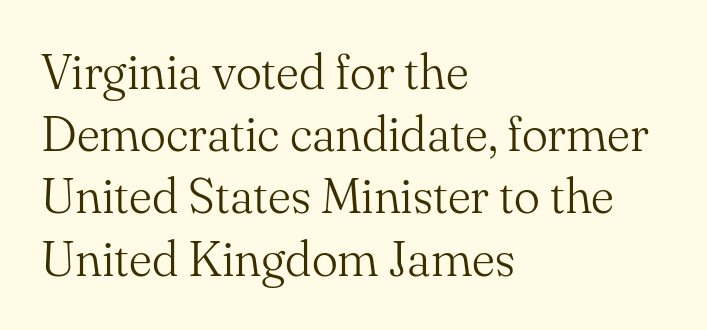
{"serif": "yes", "italic": "no", "bold": "no", "weight": "light", "width": "normal", "stroke_contrast": "medium", "x_height": "small", "monospaced": "no", "underline": "no", "align": "left", "line_spacing": "normal", "line_spacing_ratio": 1.27, "letter_spacing": "normal", "letter_spacing_em": 0.0, "glyph_px": 49}
